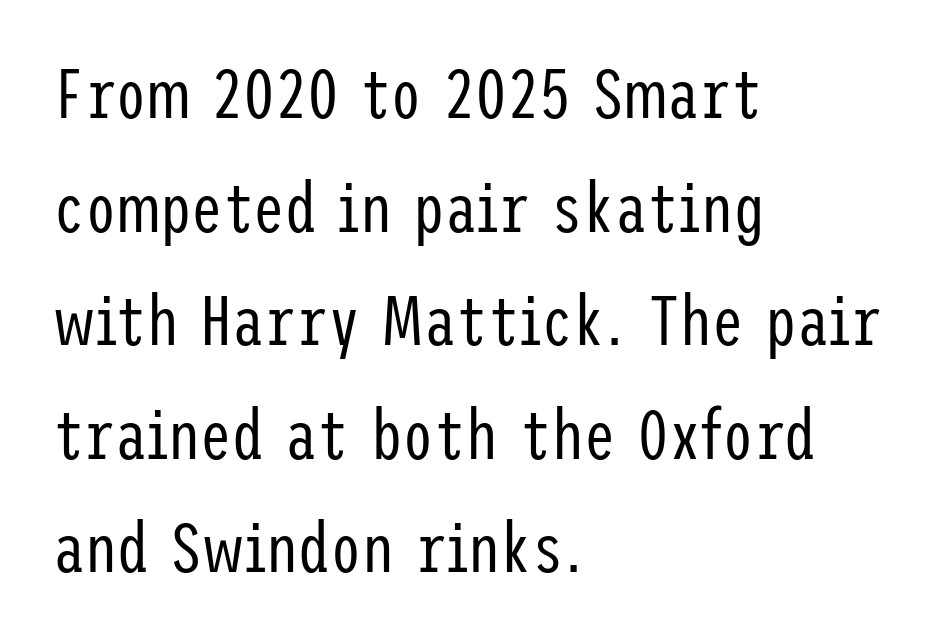
Does the leading feel generous? No, just average. Between one letter and the next there's only the usual sliver of space. The glyphs are unaccompanied by any horizontal stroke below them. The passage shown is not bold in any degree.
